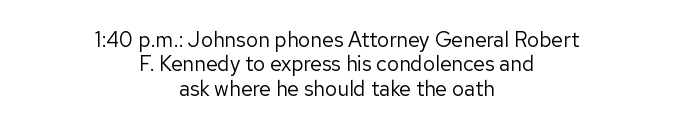
{"italic": "no", "bold": "no", "underline": "no", "align": "center", "line_spacing_ratio": 1.16, "letter_spacing": "normal", "letter_spacing_em": 0.0, "glyph_px": 21}
